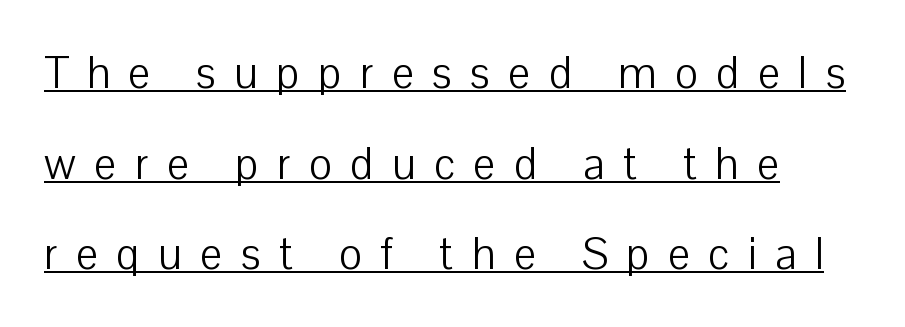
Q: Is the text bold? A: No.
Q: Is the text italic (slanted)? A: No, it is upright.
Q: Is the typeface a serif or a sans-serif typeface? A: Sans-serif.
Q: Is the text underlined? A: Yes.
Q: How is the paragraph aligned? A: Left-aligned.
Q: Is the spacing between letters normal or unusually wide? A: Unusually wide.
Q: Is the spacing between lines tight, normal or loose? A: Loose.
Q: Width (condensed, normal, or wide)? A: Normal.
Q: Stroke contrast? A: Low.
Q: x-height? A: Medium.
Q: Monospaced? A: No.
